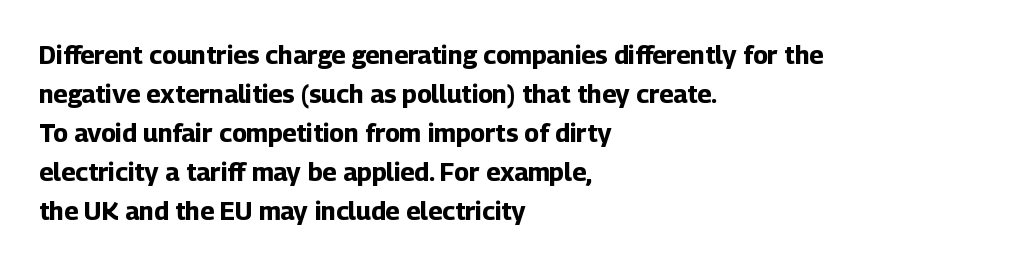
Vertical strokes here are truly vertical. In terms of letterspacing, this is plain default setting. This block has exactly the height ordinary leading produces. Pretty heavy lettering here — definitely bold.
